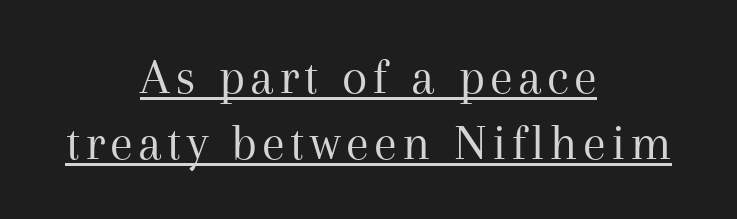
The image shows 52 px regular-weight serif type, upright; set centered, normal line spacing (1.27x), underlined; medium stroke contrast and a medium x-height.
